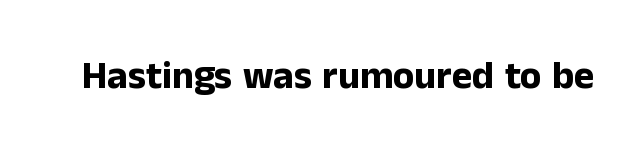
The face used here is rendered with its standard letterfit. Only glyphs here, with clear space below each row. Is this a fixed-width face? No — the glyphs have proportional, varying widths. Ordinary non-slanted type is in use. Thick stems and heavy bowls — unmistakably bold. The type family on display is of the sans-serif kind.
